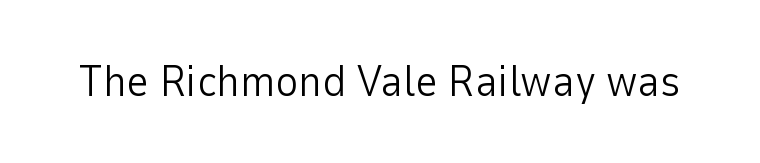
The passage shown is typed in a proportional face where columns would drift. In terms of letterform style, serifs are entirely absent. Decoration check: the copy has no underline. This is not heavy type; no bold has been used.
